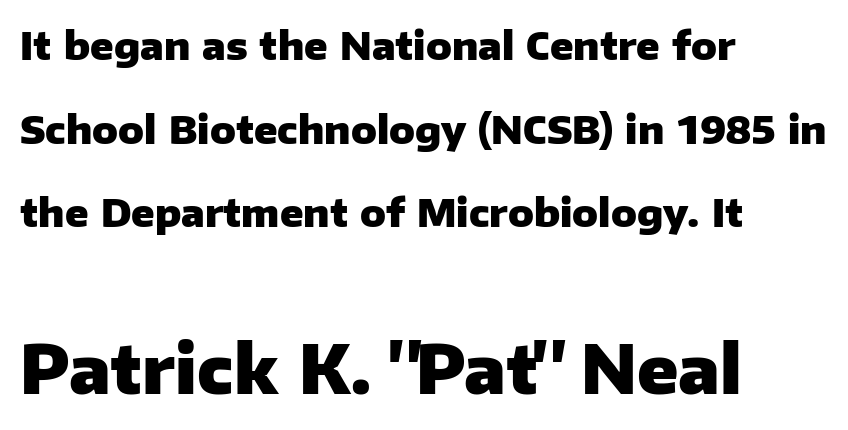
{"serif": "no", "italic": "no", "bold": "yes", "weight": "heavy", "width": "normal", "stroke_contrast": "low", "x_height": "medium", "monospaced": "no", "underline": "no", "align": "left", "line_spacing": "loose", "line_spacing_ratio": 2.2, "letter_spacing": "normal", "letter_spacing_em": 0.0, "larger_block": "second", "size_ratio": 1.76, "glyph_px": 67}
